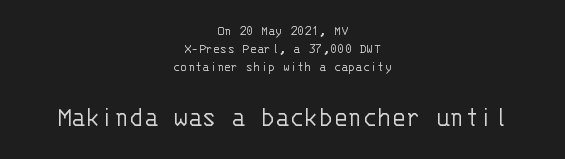
Q: Is the text bold? A: No.
Q: Is the text italic (slanted)? A: No, it is upright.
Q: Is the typeface a serif or a sans-serif typeface? A: Sans-serif.
Q: Is the text underlined? A: No.
Q: How is the paragraph aligned? A: Centered.
Q: Is the spacing between letters normal or unusually wide? A: Normal.
Q: Which block of text is set in a larger size, the first (top) or the second (bottom)? A: The second (bottom) one.
Q: Width (condensed, normal, or wide)? A: Normal.
Q: Stroke contrast? A: Low.
Q: x-height? A: Large.
Q: Monospaced? A: Yes.
